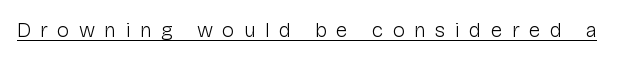
{"italic": "no", "bold": "no", "underline": "yes", "letter_spacing": "wide", "letter_spacing_em": 0.44, "glyph_px": 21}
